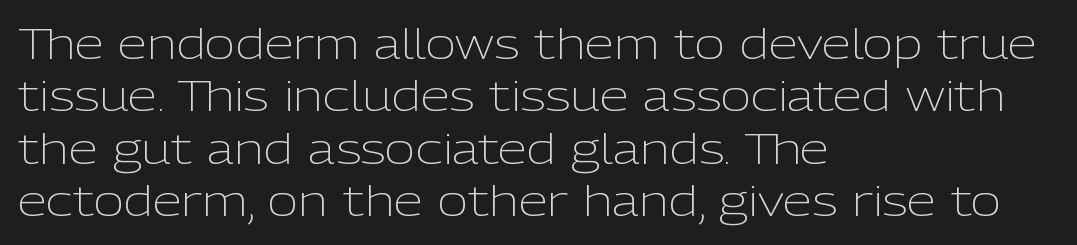
Q: Is the text bold? A: No.
Q: Is the text italic (slanted)? A: No, it is upright.
Q: Is the typeface a serif or a sans-serif typeface? A: Sans-serif.
Q: Is the text underlined? A: No.
Q: How is the paragraph aligned? A: Left-aligned.
Q: Is the spacing between letters normal or unusually wide? A: Normal.
Q: Is the spacing between lines tight, normal or loose? A: Normal.
Q: Width (condensed, normal, or wide)? A: Normal.
Q: Stroke contrast? A: Low.
Q: x-height? A: Medium.
Q: Monospaced? A: No.
